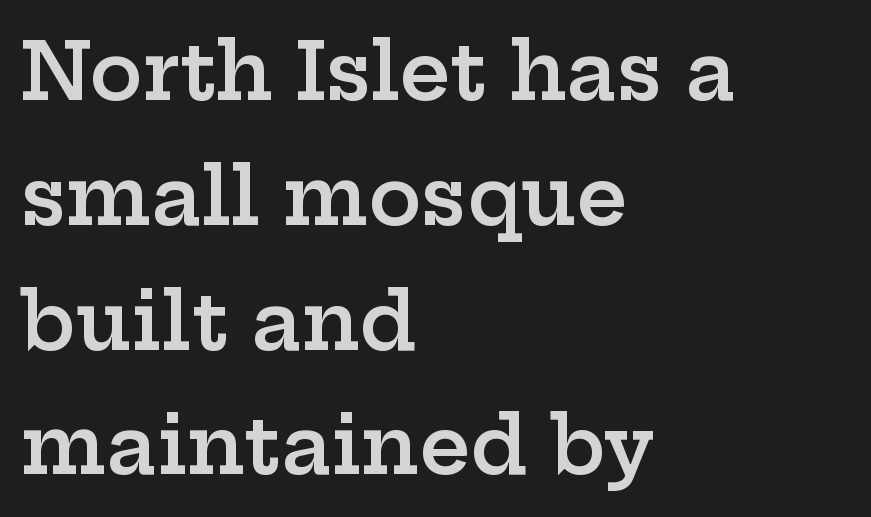
Compared with typical body copy, the letter spacing here is the same. Posture: vertical. The typeface chosen for these lines features serifs. Lines of text with bare space underneath. Bold? Not quite — semibold, heavier than regular but stopping short.
